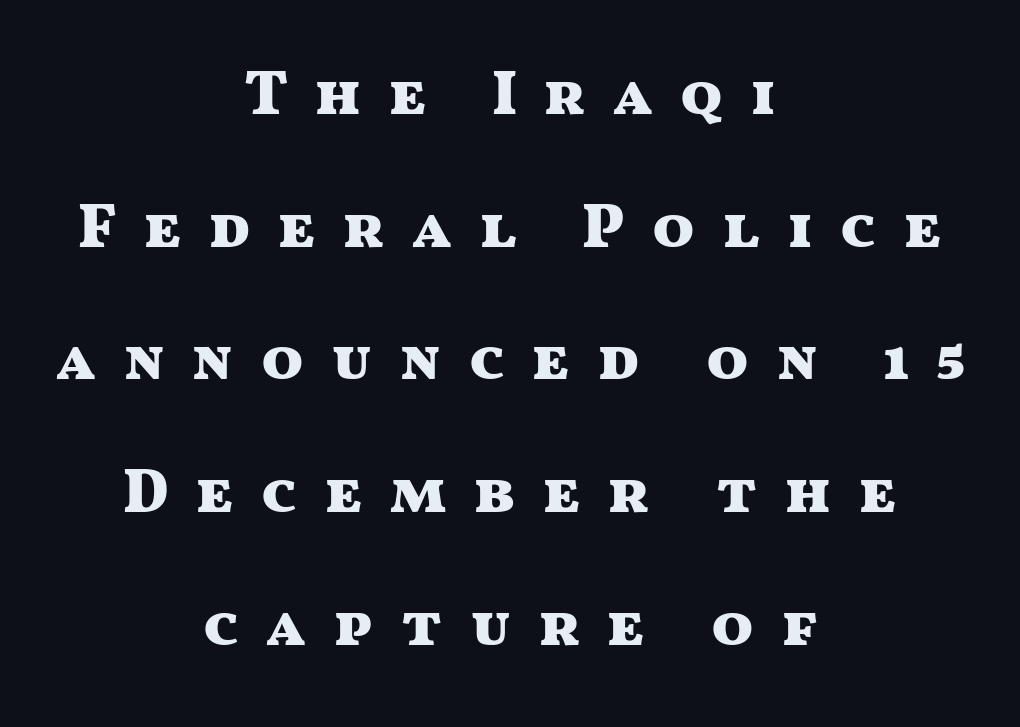
{"serif": "no", "italic": "no", "bold": "yes", "weight": "heavy", "width": "wide", "stroke_contrast": "medium", "x_height": "medium", "monospaced": "no", "underline": "no", "align": "center", "line_spacing": "loose", "line_spacing_ratio": 2.14, "letter_spacing": "wide", "letter_spacing_em": 0.42, "glyph_px": 62}
